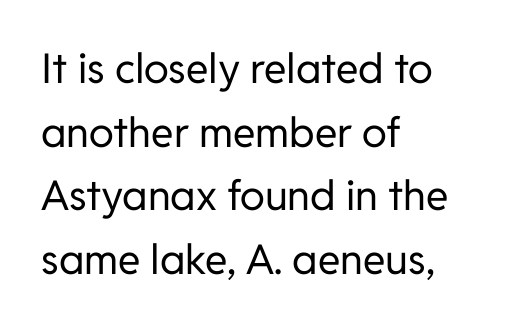
Posture: upright roman. Caption: standard tracking, unaltered. Classification — sans serif. Which margin do the lines hug? The left one — the right edge is uneven. Students, observe: this is what conventionally led text looks like.
